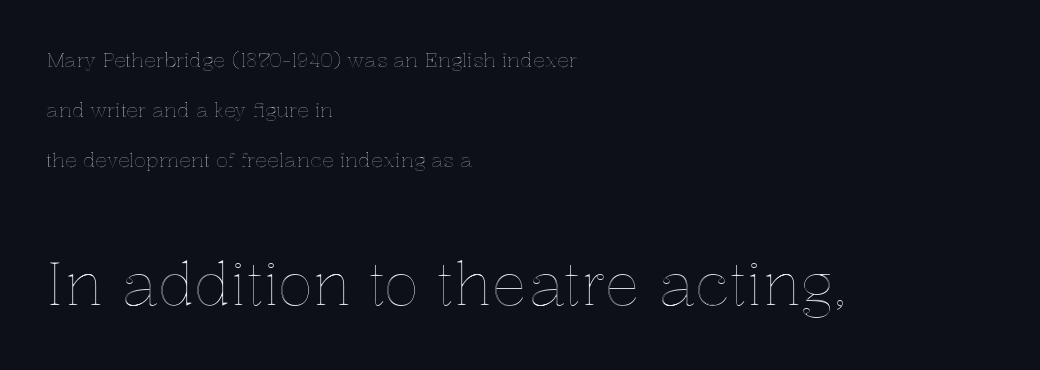
Q: Is the text italic (slanted)? A: No, it is upright.
Q: Is the text underlined? A: No.
Q: How is the paragraph aligned? A: Left-aligned.
Q: Is the spacing between letters normal or unusually wide? A: Normal.
Q: Is the spacing between lines tight, normal or loose? A: Loose.
Q: Which block of text is set in a larger size, the first (top) or the second (bottom)? A: The second (bottom) one.
Q: Width (condensed, normal, or wide)? A: Normal.
Q: x-height? A: Medium.
Q: Monospaced? A: No.
